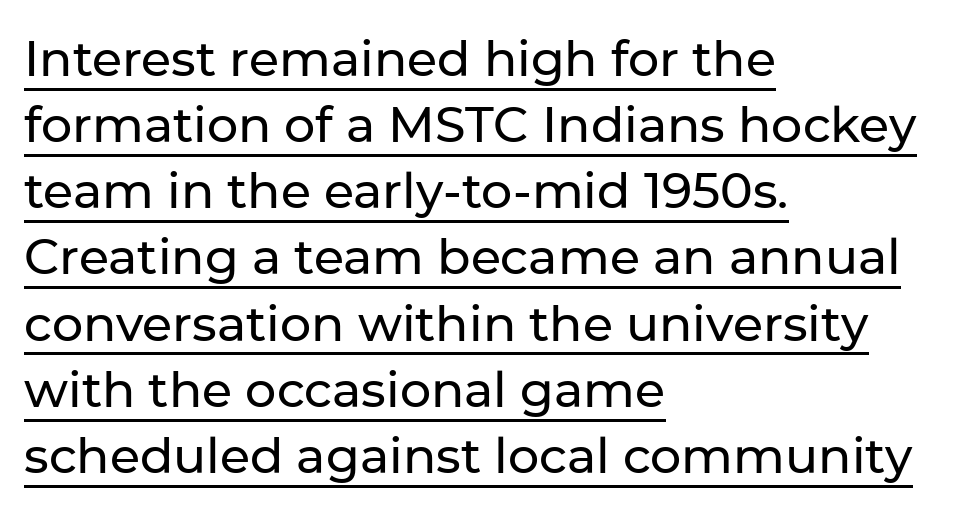
The image shows 49 px sans-serif type, upright; set left-aligned, normal line spacing (1.35x), normal letter spacing, underlined; low stroke contrast and a medium x-height.
